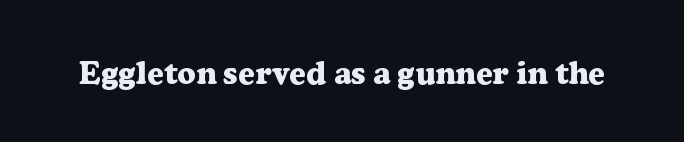
{"serif": "yes", "italic": "no", "bold": "yes", "weight": "heavy", "width": "normal", "stroke_contrast": "low", "x_height": "medium", "monospaced": "no", "underline": "no", "letter_spacing": "normal", "letter_spacing_em": 0.0, "glyph_px": 32}
